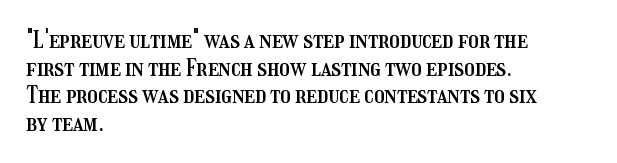
Q: Is the text italic (slanted)? A: No, it is upright.
Q: Is the text underlined? A: No.
Q: How is the paragraph aligned? A: Left-aligned.
Q: Is the spacing between letters normal or unusually wide? A: Normal.
